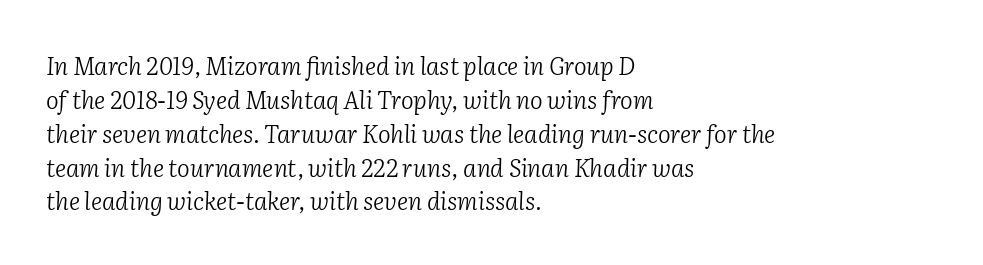
The image shows 24 px text type, italic (leaning right); set left-aligned, normal line spacing (1.41x), normal letter spacing, not underlined.
